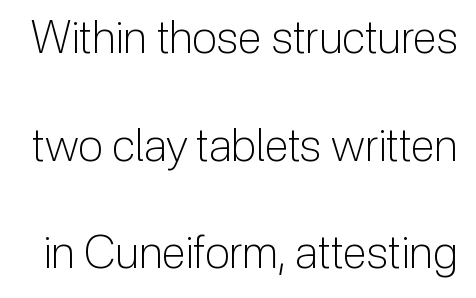
{"serif": "no", "italic": "no", "bold": "no", "weight": "light", "width": "normal", "stroke_contrast": "low", "x_height": "medium", "monospaced": "no", "underline": "no", "line_spacing": "loose", "line_spacing_ratio": 2.39, "letter_spacing": "normal", "letter_spacing_em": 0.0, "glyph_px": 45}
